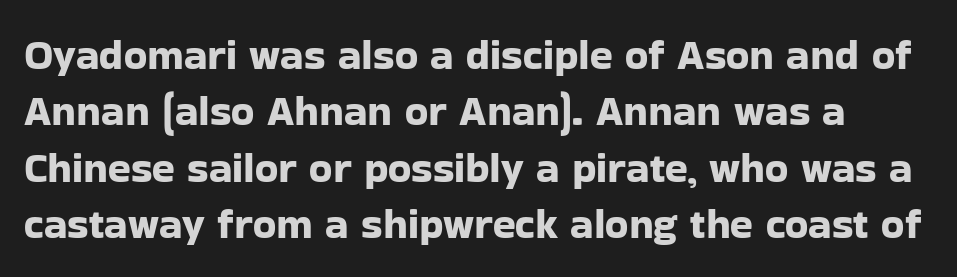
{"serif": "no", "italic": "no", "width": "normal", "stroke_contrast": "low", "x_height": "medium", "monospaced": "no", "underline": "no", "line_spacing": "normal", "line_spacing_ratio": 1.34, "letter_spacing": "normal", "letter_spacing_em": 0.0, "glyph_px": 42}
